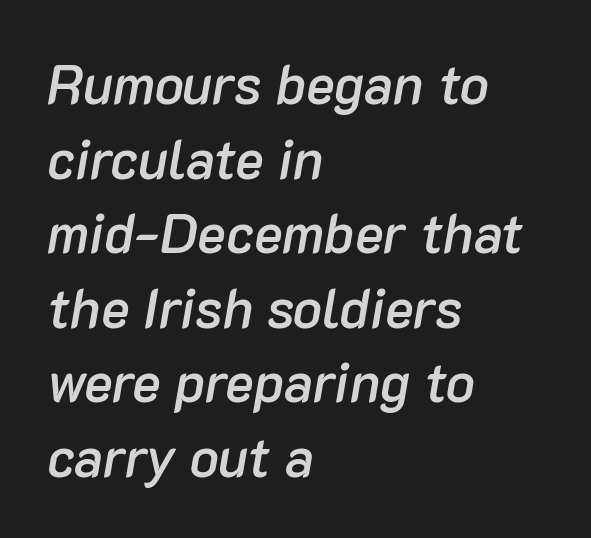
Q: Is the text bold? A: Semi-bold.
Q: Is the text italic (slanted)? A: Yes, it leans right by about 10 degrees.
Q: Is the text underlined? A: No.
Q: How is the paragraph aligned? A: Left-aligned.
Q: Is the spacing between letters normal or unusually wide? A: Normal.
Q: Is the spacing between lines tight, normal or loose? A: Normal.
Q: Width (condensed, normal, or wide)? A: Normal.
Q: Stroke contrast? A: Low.
Q: x-height? A: Medium.
Q: Monospaced? A: No.
